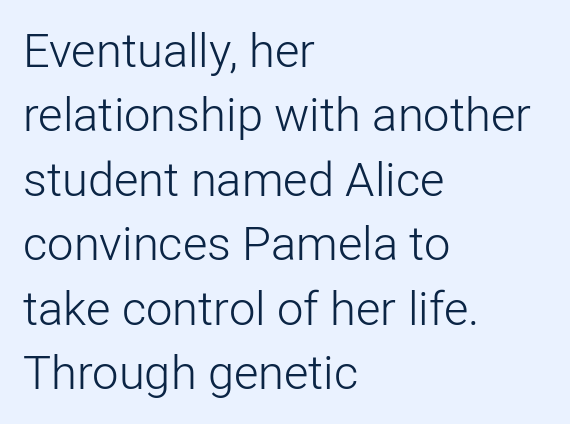
The image shows 47 px light sans-serif type, upright; set left-aligned, normal line spacing (1.37x), normal letter spacing, not underlined; low stroke contrast and a medium x-height.
